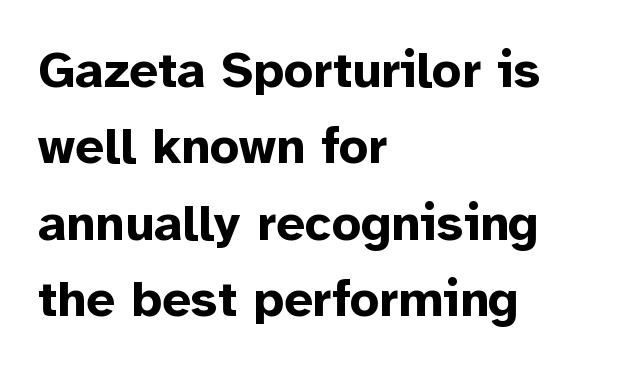
{"serif": "no", "italic": "no", "bold": "yes", "weight": "bold", "width": "normal", "stroke_contrast": "low", "x_height": "medium", "monospaced": "no", "underline": "no", "align": "left", "line_spacing": "normal", "line_spacing_ratio": 1.5, "letter_spacing": "normal", "letter_spacing_em": 0.0, "glyph_px": 51}
